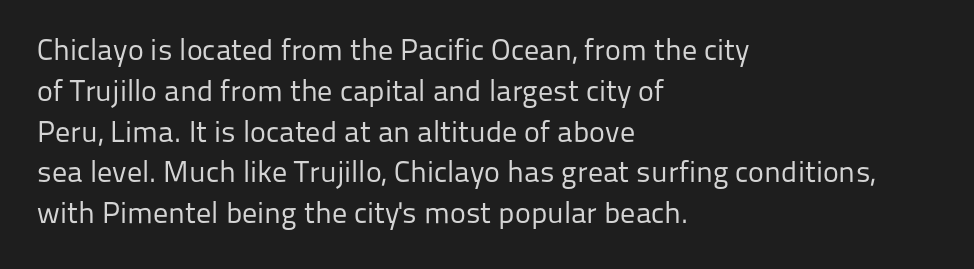
Characters remain perfectly vertical along every line. Stem width sits at or under what a default text font uses. Only glyphs here, with clear space below each row. The vertical gap from one line to the next is medium. Each letter keeps its own natural width here, so spacing adapts to shape.
